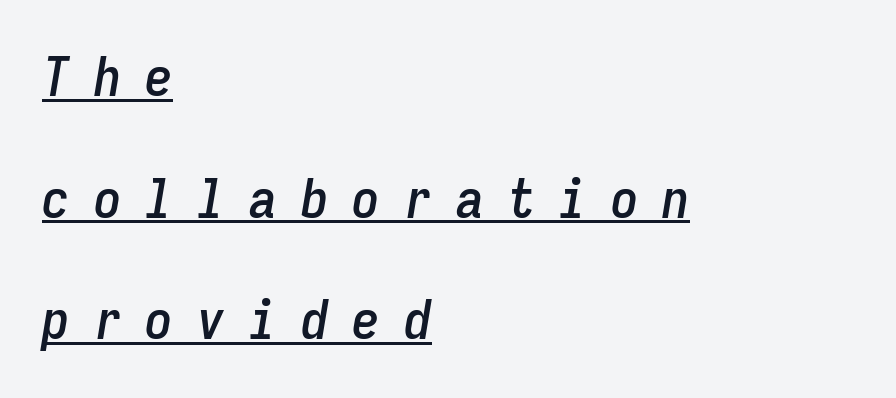
The glyphs are accompanied by a horizontal stroke just below them. Is there much room between lines? Yes — plenty of vertical air separates them. Students, note that the glyphs here are deliberately spaced far apart. Slant detected: the letters are inclined. Spacing verdict: monospaced, one width for all characters.
